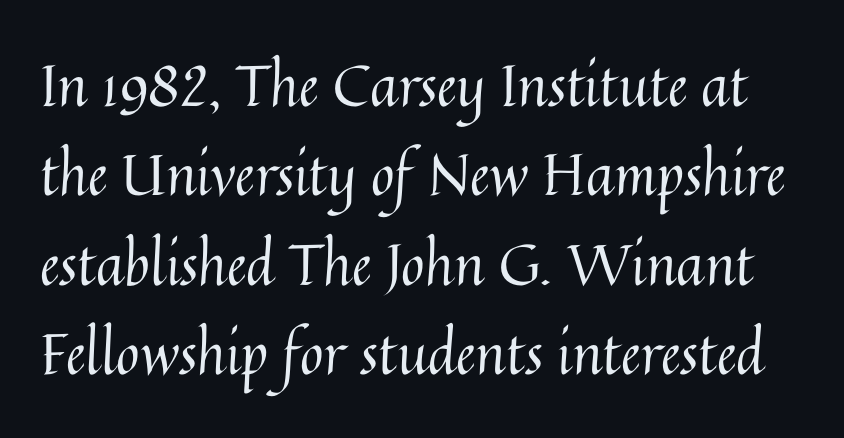
{"bold": "no", "weight": "regular", "width": "normal", "stroke_contrast": "medium", "x_height": "medium", "monospaced": "no", "underline": "no", "line_spacing": "normal", "line_spacing_ratio": 1.57, "letter_spacing": "normal", "letter_spacing_em": 0.0, "glyph_px": 57}
